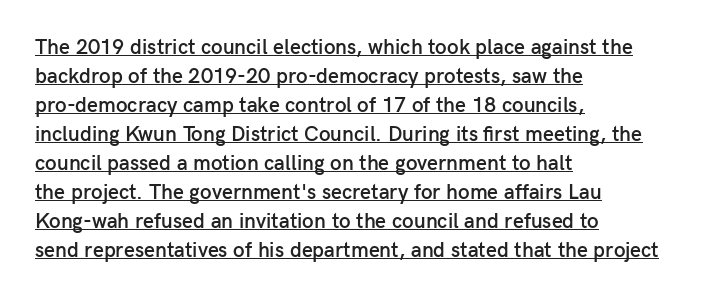
Q: Is the text bold? A: Semi-bold.
Q: Is the text italic (slanted)? A: No, it is upright.
Q: Is the text underlined? A: Yes.
Q: How is the paragraph aligned? A: Left-aligned.
Q: Is the spacing between letters normal or unusually wide? A: Normal.
Q: Is the spacing between lines tight, normal or loose? A: Normal.
